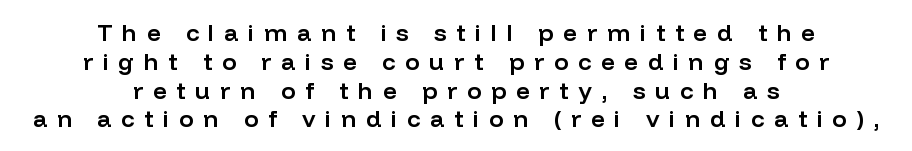
{"italic": "no", "bold": "semi", "underline": "no", "align": "center", "line_spacing_ratio": 1.2, "letter_spacing": "wide", "letter_spacing_em": 0.41, "glyph_px": 24}
